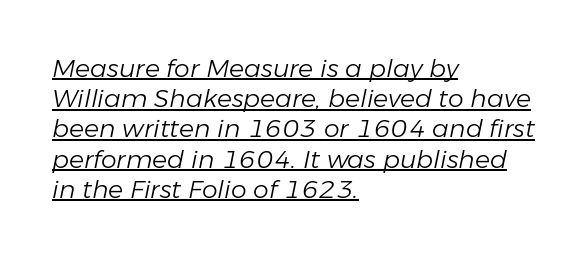
The image shows 25 px text type, italic (leaning right); set left-aligned, line spacing 1.21x, normal letter spacing, underlined.
